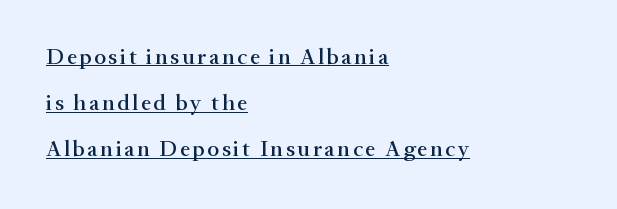
Q: Is the text italic (slanted)? A: No, it is upright.
Q: Is the text underlined? A: Yes.
Q: How is the paragraph aligned? A: Left-aligned.
Q: Is the spacing between lines tight, normal or loose? A: Loose.
